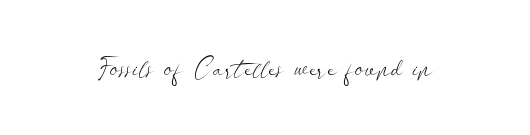
Decoration check: the copy has no underline. The gaps between neighbouring characters are ordinary and unremarkable. Bold? No — there's no thickening of the strokes.
